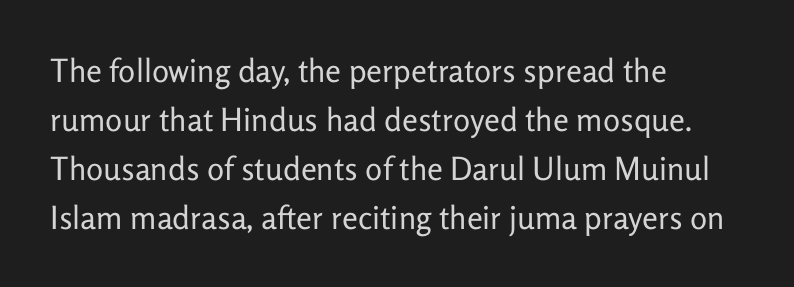
{"serif": "no", "italic": "no", "bold": "no", "weight": "regular", "width": "normal", "stroke_contrast": "low", "x_height": "medium", "monospaced": "no", "underline": "no", "align": "left", "line_spacing": "normal", "line_spacing_ratio": 1.53, "letter_spacing": "normal", "letter_spacing_em": 0.0, "glyph_px": 32}
